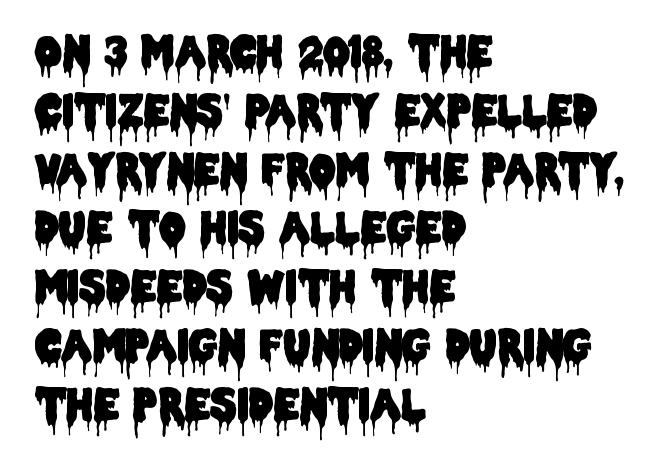
The image shows 42 px condensed sans-serif type, upright; set left-aligned, normal line spacing (1.4x), normal letter spacing, not underlined; low stroke contrast and a large x-height.
